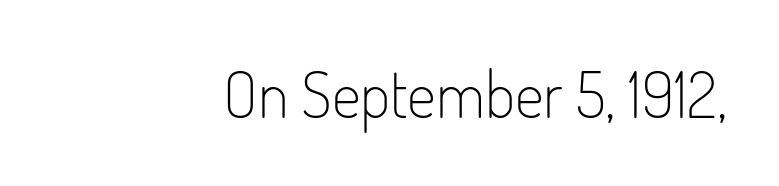
Q: Is the text bold? A: No.
Q: Is the text italic (slanted)? A: No, it is upright.
Q: Is the typeface a serif or a sans-serif typeface? A: Sans-serif.
Q: Is the text underlined? A: No.
Q: How is the paragraph aligned? A: Right-aligned.
Q: Is the spacing between letters normal or unusually wide? A: Normal.
Q: Width (condensed, normal, or wide)? A: Condensed.
Q: Stroke contrast? A: Low.
Q: x-height? A: Small.
Q: Monospaced? A: No.
